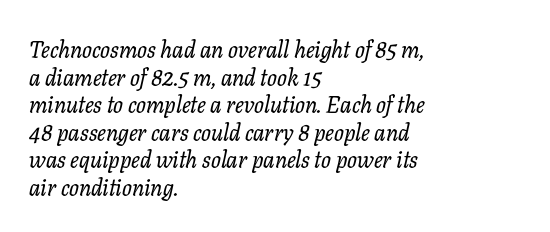
Underline: absent. The paragraph shown leans on its left margin. What stands out about the letter spacing? Nothing — it is the standard amount. The letters are slanted; this is an italic face.
